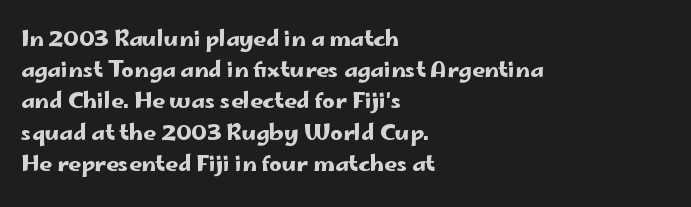
{"italic": "no", "underline": "no", "align": "left", "line_spacing": "normal", "line_spacing_ratio": 1.42, "letter_spacing": "normal", "letter_spacing_em": 0.0, "glyph_px": 22}
